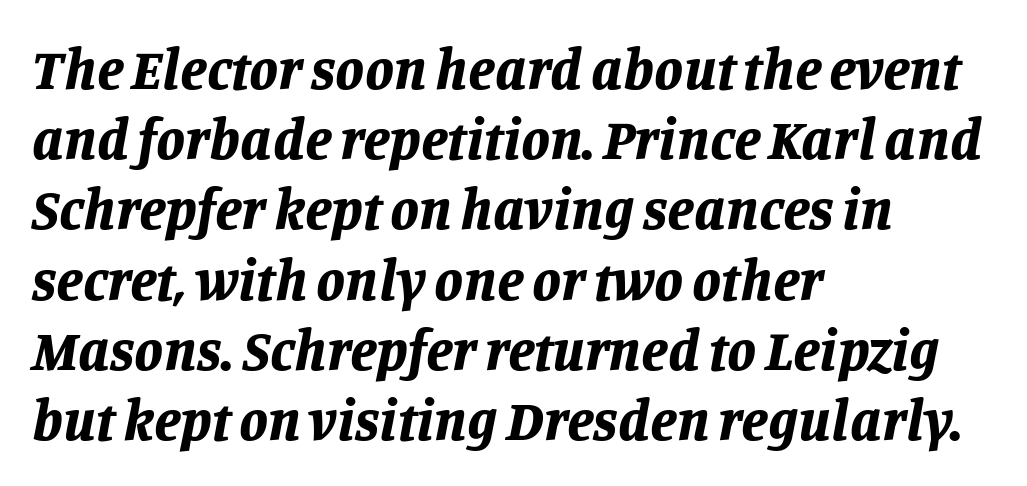
Q: Is the text bold? A: Yes.
Q: Is the text italic (slanted)? A: Yes, it leans right by about 11 degrees.
Q: Is the text underlined? A: No.
Q: How is the paragraph aligned? A: Left-aligned.
Q: Is the spacing between letters normal or unusually wide? A: Normal.
Q: Width (condensed, normal, or wide)? A: Normal.
Q: Stroke contrast? A: Low.
Q: x-height? A: Large.
Q: Monospaced? A: No.
